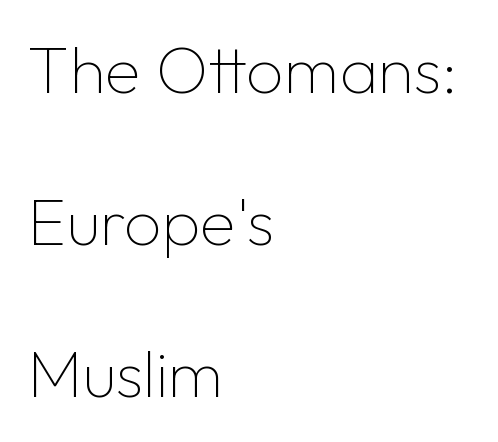
Q: Is the text bold? A: No.
Q: Is the text italic (slanted)? A: No, it is upright.
Q: Is the typeface a serif or a sans-serif typeface? A: Sans-serif.
Q: Is the text underlined? A: No.
Q: How is the paragraph aligned? A: Left-aligned.
Q: Is the spacing between letters normal or unusually wide? A: Normal.
Q: Is the spacing between lines tight, normal or loose? A: Loose.
Q: Width (condensed, normal, or wide)? A: Normal.
Q: Stroke contrast? A: Low.
Q: x-height? A: Medium.
Q: Monospaced? A: No.
